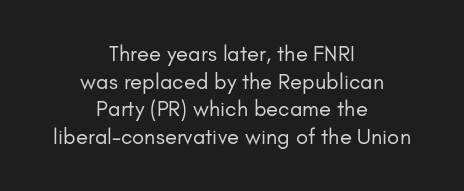
When letters stand straight like this, we call the style roman or upright. Every row of glyphs is offset so its center matches the block's center. The baseline area is clear. Glyph-to-glyph distance matches everyday printed text. Think standard paragraph weight, or any step lighter than that.
